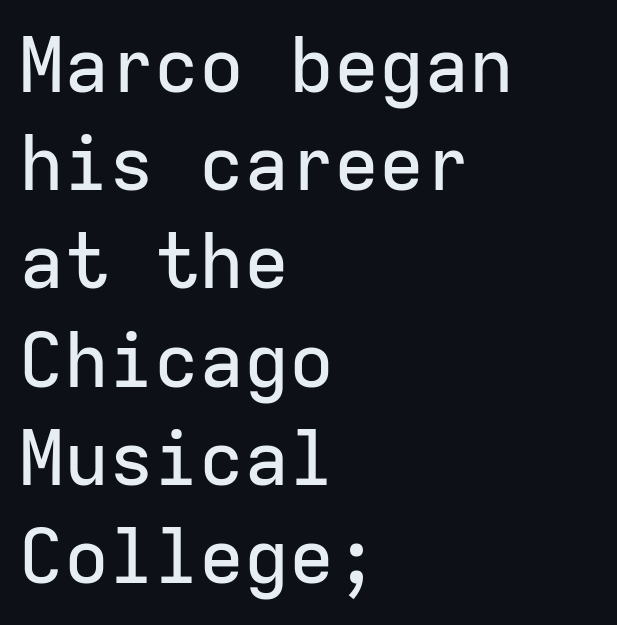
The image shows 75 px sans-serif type, upright, monospaced; set left-aligned, normal line spacing (1.31x), normal letter spacing, not underlined; low stroke contrast and a medium x-height.
